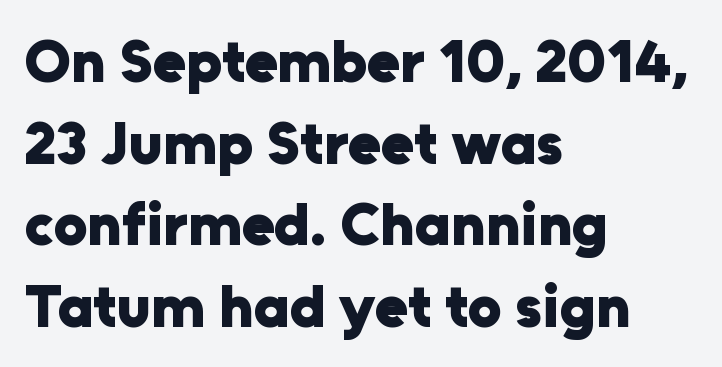
Q: Is the text bold? A: Yes.
Q: Is the text italic (slanted)? A: No, it is upright.
Q: Is the typeface a serif or a sans-serif typeface? A: Sans-serif.
Q: Is the text underlined? A: No.
Q: How is the paragraph aligned? A: Left-aligned.
Q: Is the spacing between letters normal or unusually wide? A: Normal.
Q: Is the spacing between lines tight, normal or loose? A: Normal.
Q: Width (condensed, normal, or wide)? A: Normal.
Q: Stroke contrast? A: Low.
Q: x-height? A: Medium.
Q: Monospaced? A: No.
